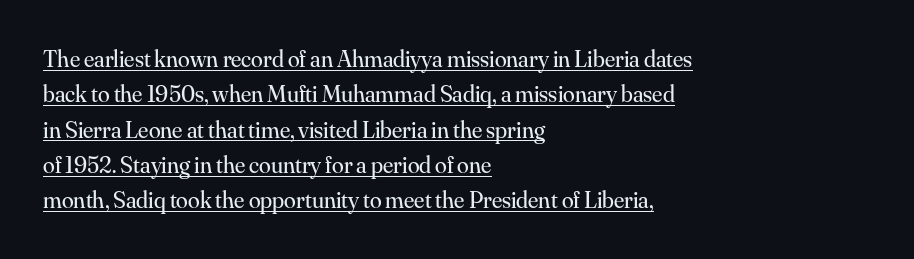
{"italic": "no", "bold": "no", "underline": "yes", "align": "left", "line_spacing": "normal", "line_spacing_ratio": 1.47, "letter_spacing": "normal", "letter_spacing_em": 0.0, "glyph_px": 24}
